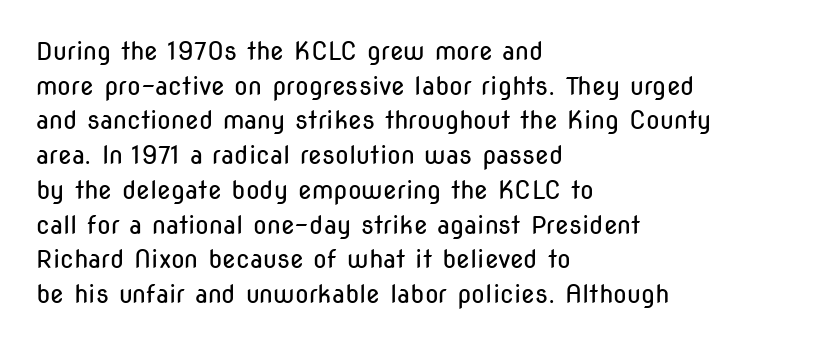
The image shows 25 px text type, upright; set left-aligned, normal line spacing (1.39x), normal letter spacing, not underlined.
